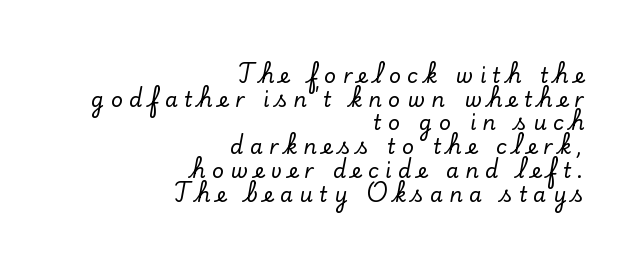
The image shows 21 px text type; set right-aligned, tight line spacing (1.13x), unusually wide letter spacing (+0.3 em), not underlined.
